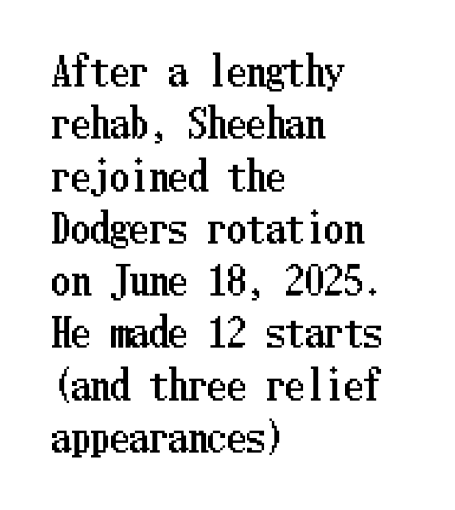
{"italic": "no", "width": "condensed", "stroke_contrast": "low", "x_height": "medium", "underline": "no", "align": "left", "line_spacing": "normal", "line_spacing_ratio": 1.34, "letter_spacing": "normal", "letter_spacing_em": 0.0, "glyph_px": 39}
